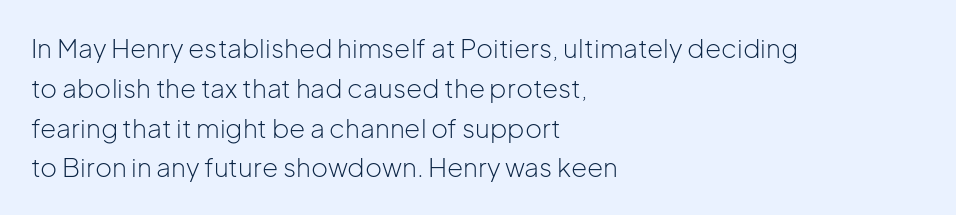
Nobody touched the tracking dial on this one. Line starts are locked; line ends wander. The block of text has a typical density, with ordinary space between rows. The glyphs are unaccompanied by any horizontal stroke below them. Notice how the stems are strictly vertical — no italics here. These glyphs show unthickened strokes, regular width or finer.
